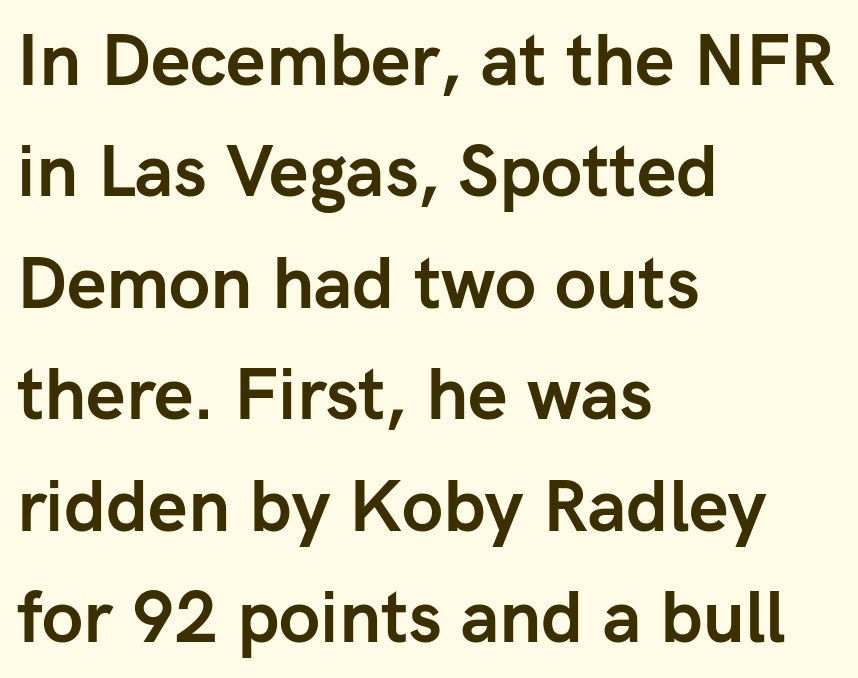
The image shows 71 px semibold sans-serif type, upright; set left-aligned, normal line spacing (1.57x), normal letter spacing, not underlined; low stroke contrast and a medium x-height.
